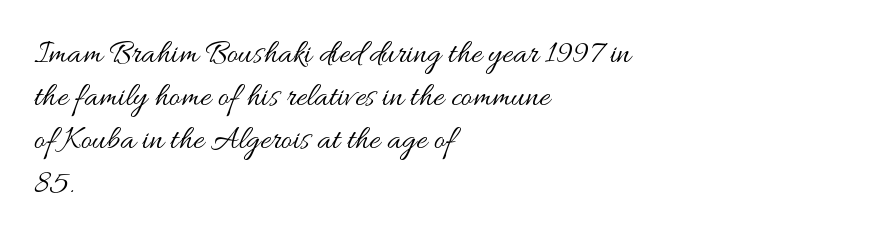
The image shows 33 px regular-weight, wide type; set left-aligned, normal line spacing (1.31x), normal letter spacing, not underlined; medium stroke contrast and a small x-height.
